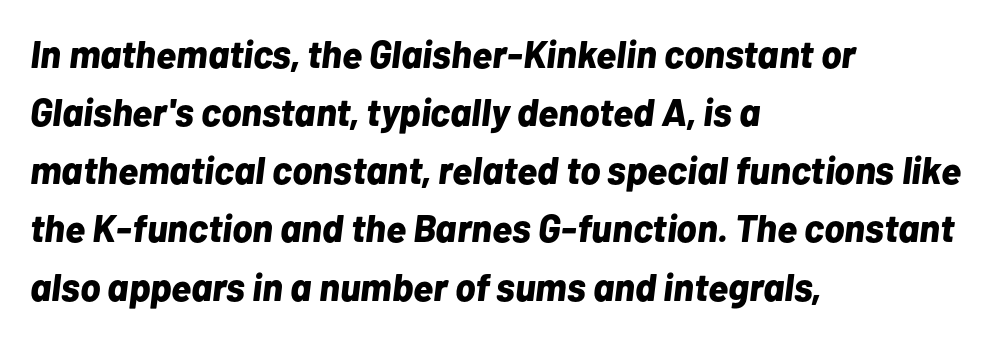
Slanted lettering throughout. Character widths vary here, with narrow letters taking less room than wide ones. Interline gaps are of average width in this sample. This sample is left-justified, so line endings fall wherever the words run out. Tracking value appears to be zero — textbook default spacing. The glyphs are unaccompanied by any horizontal stroke below them.
